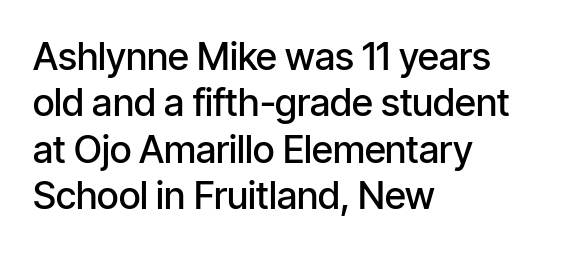
The passage shown is typeset with a sans-serif family. Notice how the stems are strictly vertical — no italics here. The type is set solid horizontally, with unmodified tracking. Students, this is semibold: more ink than regular, less than bold. Alignment: flush left. Varying glyph widths throughout — classic text-font behaviour.
